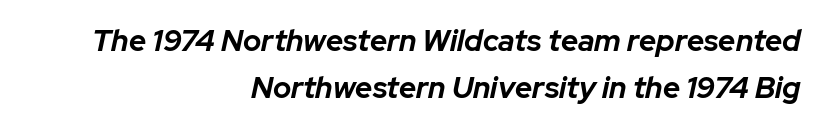
The image shows 30 px bold type, italic (leaning right); set right-aligned, normal line spacing (1.56x), normal letter spacing, not underlined; low stroke contrast and a medium x-height.
